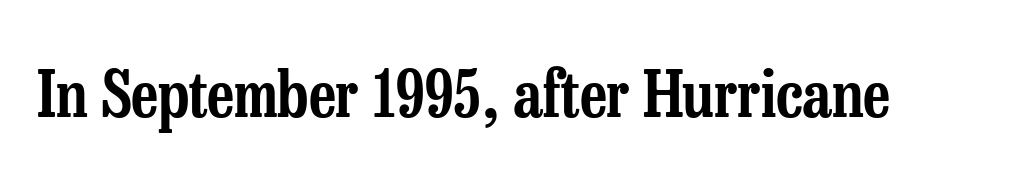
Q: Is the text italic (slanted)? A: No, it is upright.
Q: Is the typeface a serif or a sans-serif typeface? A: Serif.
Q: Is the text underlined? A: No.
Q: Is the spacing between letters normal or unusually wide? A: Normal.
Q: Width (condensed, normal, or wide)? A: Condensed.
Q: Stroke contrast? A: Low.
Q: x-height? A: Medium.
Q: Monospaced? A: No.
